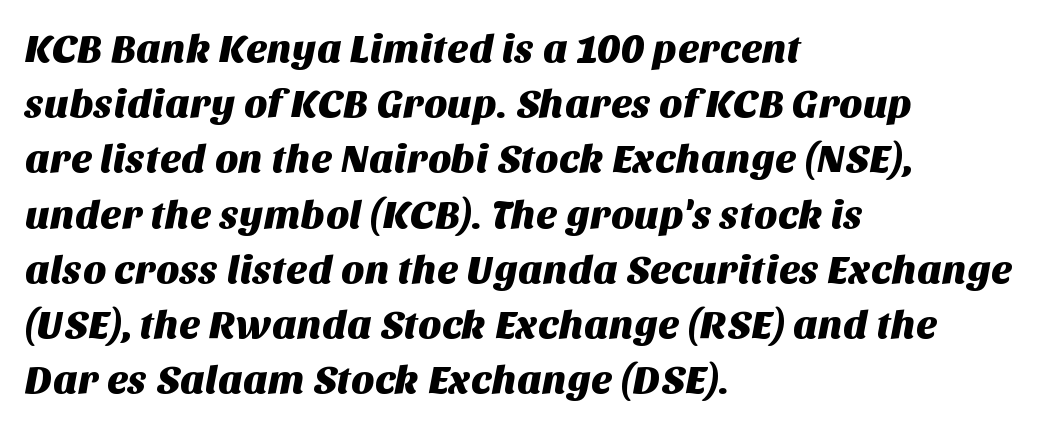
The image shows 40 px sans-serif type; set left-aligned, normal line spacing (1.38x), normal letter spacing, not underlined; medium stroke contrast and a large x-height.
